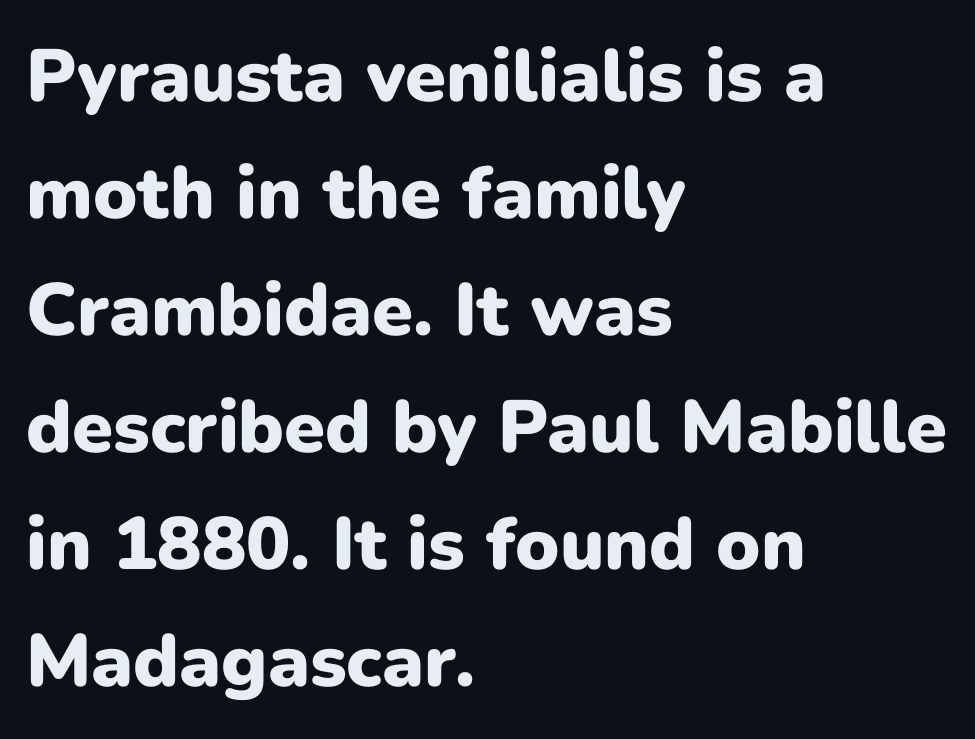
The image shows 74 px heavy sans-serif type, upright; set left-aligned, normal line spacing (1.58x), normal letter spacing, not underlined; low stroke contrast and a medium x-height.
